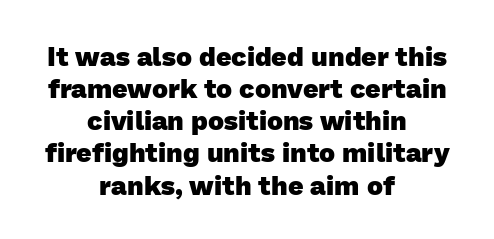
Q: Is the text bold? A: Yes.
Q: Is the text underlined? A: No.
Q: How is the paragraph aligned? A: Centered.
Q: Is the spacing between letters normal or unusually wide? A: Normal.
